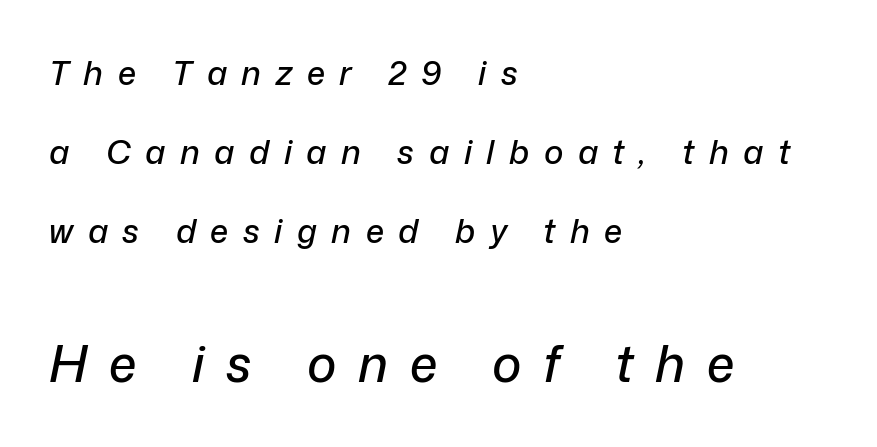
{"italic": "yes", "lean": "right", "slant_degrees": 12, "width": "normal", "stroke_contrast": "low", "x_height": "medium", "monospaced": "no", "underline": "no", "align": "left", "line_spacing": "loose", "line_spacing_ratio": 2.4, "letter_spacing": "wide", "letter_spacing_em": 0.44, "larger_block": "second", "size_ratio": 1.52, "glyph_px": 50}
